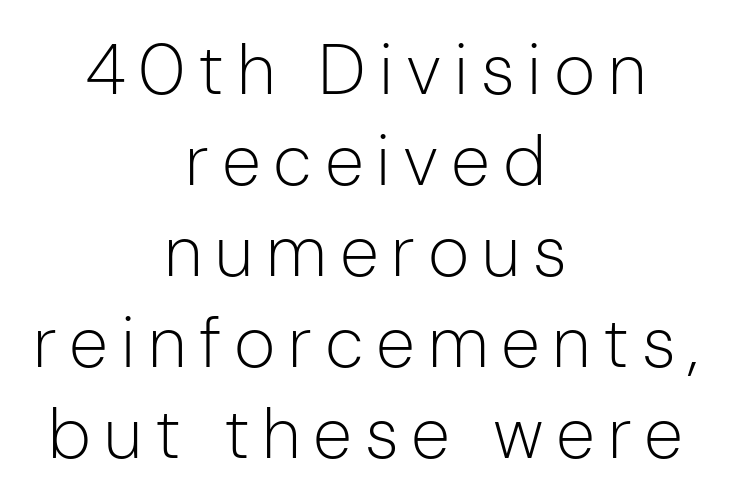
The image shows 71 px light sans-serif type, upright; set centered, normal line spacing (1.28x), not underlined; low stroke contrast and a medium x-height.
